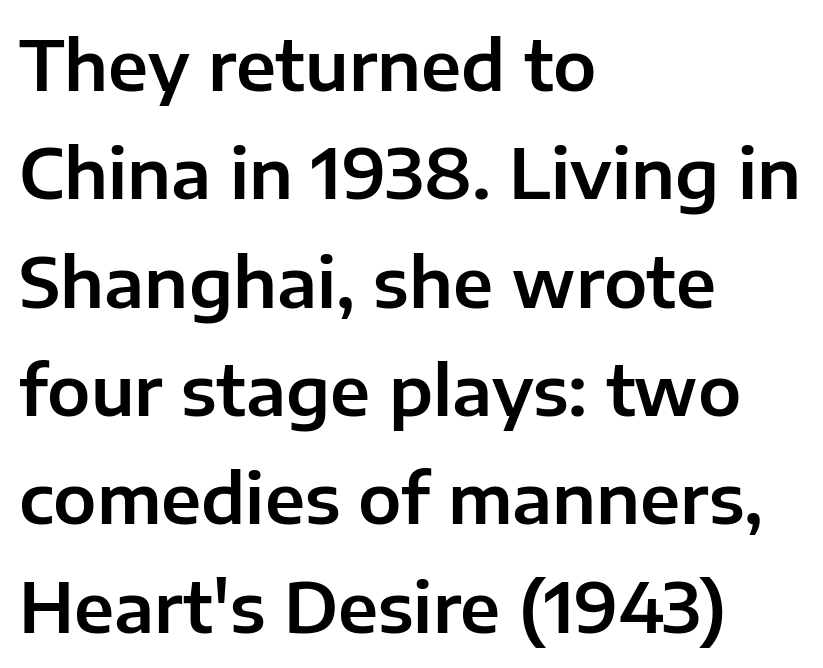
{"serif": "no", "italic": "no", "width": "normal", "stroke_contrast": "low", "x_height": "medium", "monospaced": "no", "underline": "no", "align": "left", "line_spacing": "normal", "line_spacing_ratio": 1.57, "letter_spacing": "normal", "letter_spacing_em": 0.0, "glyph_px": 69}
